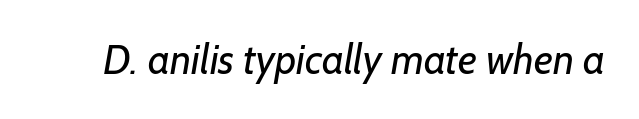
Q: Is the text bold? A: No.
Q: Is the typeface a serif or a sans-serif typeface? A: Sans-serif.
Q: Is the text underlined? A: No.
Q: Is the spacing between letters normal or unusually wide? A: Normal.
Q: Width (condensed, normal, or wide)? A: Normal.
Q: Stroke contrast? A: Low.
Q: x-height? A: Medium.
Q: Monospaced? A: No.
